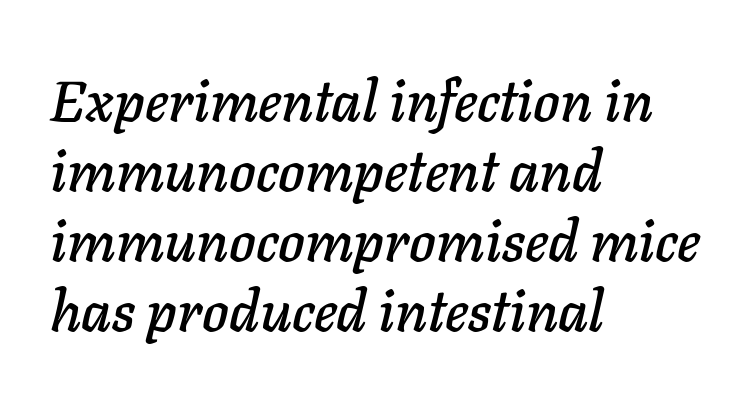
The image shows 57 px text type, italic (leaning right); set left-aligned, line spacing 1.23x, normal letter spacing, not underlined; low stroke contrast and a medium x-height.
